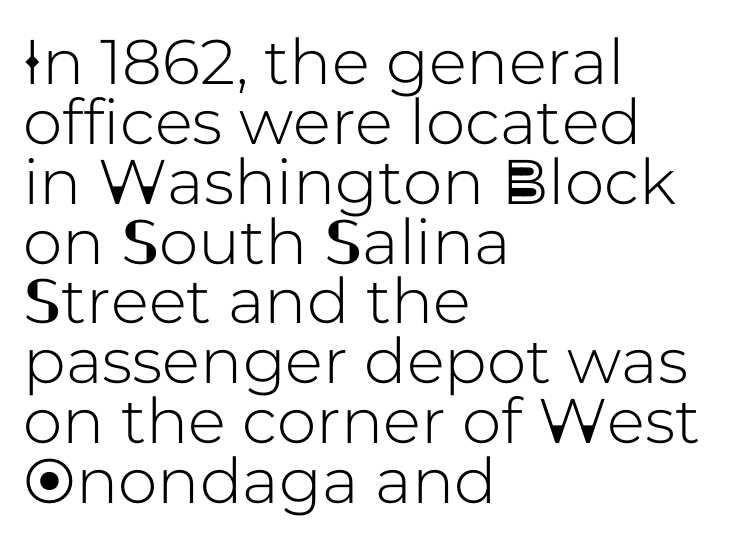
{"serif": "no", "italic": "no", "width": "normal", "stroke_contrast": "low", "x_height": "medium", "monospaced": "no", "underline": "no", "align": "left", "line_spacing": "tight", "line_spacing_ratio": 0.95, "letter_spacing": "normal", "letter_spacing_em": 0.0, "glyph_px": 63}
